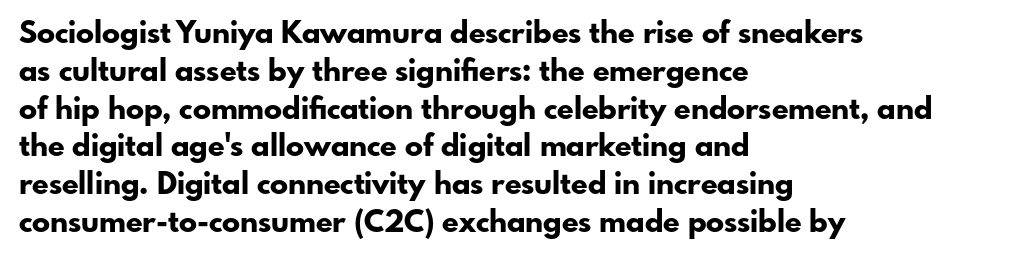
{"serif": "no", "italic": "no", "bold": "yes", "weight": "bold", "width": "normal", "stroke_contrast": "low", "x_height": "small", "monospaced": "no", "underline": "no", "align": "left", "line_spacing": "normal", "line_spacing_ratio": 1.26, "letter_spacing": "normal", "letter_spacing_em": 0.0, "glyph_px": 30}
